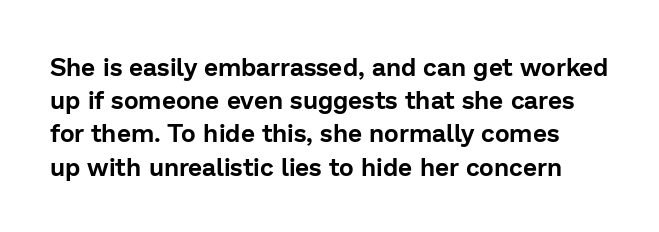
The image shows 25 px text type, upright; set normal line spacing (1.33x), normal letter spacing, not underlined.
